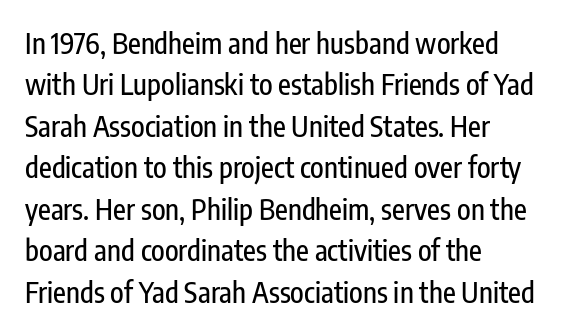
The image shows 28 px condensed sans-serif type, upright; set left-aligned, normal line spacing (1.48x), normal letter spacing, not underlined; low stroke contrast and a medium x-height.
